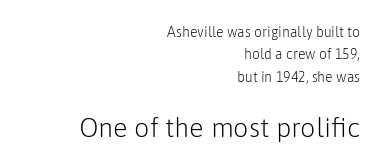
The image shows 27 px text type, upright; set right-aligned, normal line spacing (1.59x), normal letter spacing, not underlined; the second (bottom) block is 1.93x larger.
